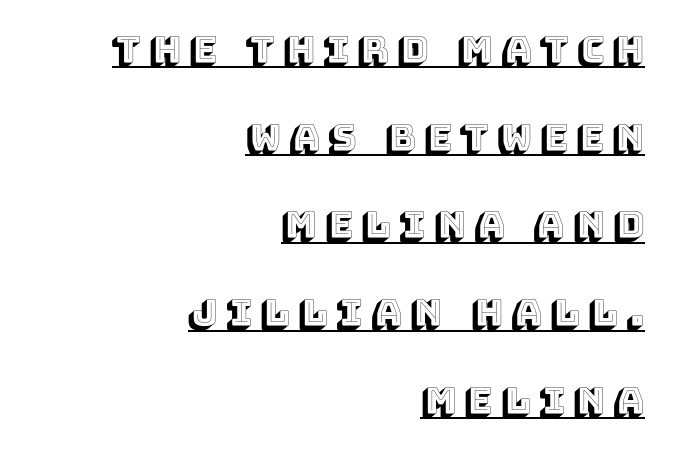
{"italic": "no", "width": "normal", "x_height": "large", "monospaced": "no", "underline": "yes", "align": "right", "line_spacing": "loose", "line_spacing_ratio": 2.37, "letter_spacing": "wide", "letter_spacing_em": 0.23, "glyph_px": 37}
